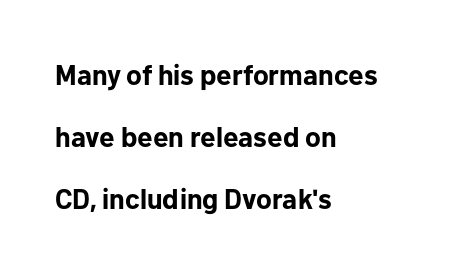
{"serif": "no", "italic": "no", "bold": "yes", "weight": "bold", "width": "normal", "stroke_contrast": "low", "x_height": "medium", "monospaced": "no", "underline": "no", "align": "left", "line_spacing": "loose", "line_spacing_ratio": 2.22, "letter_spacing": "normal", "letter_spacing_em": 0.0, "glyph_px": 28}
